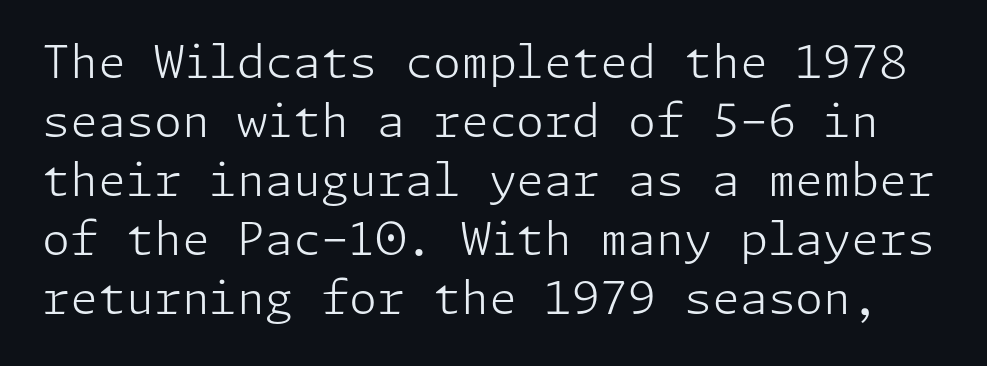
Q: Is the text bold? A: No.
Q: Is the text italic (slanted)? A: No, it is upright.
Q: Is the typeface a serif or a sans-serif typeface? A: Sans-serif.
Q: Is the text underlined? A: No.
Q: Is the spacing between letters normal or unusually wide? A: Normal.
Q: Is the spacing between lines tight, normal or loose? A: Normal.
Q: Width (condensed, normal, or wide)? A: Normal.
Q: Stroke contrast? A: Low.
Q: x-height? A: Medium.
